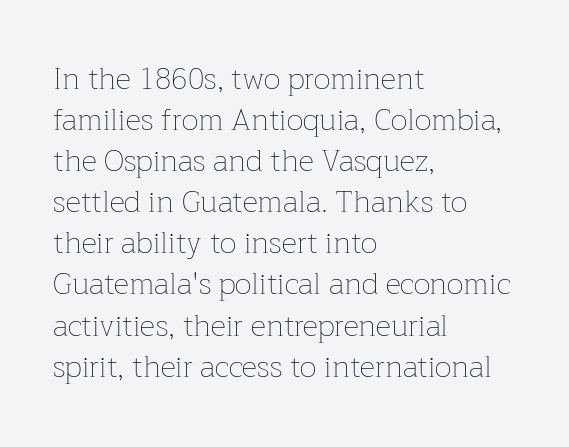
{"italic": "no", "bold": "no", "weight": "thin", "width": "normal", "stroke_contrast": "low", "x_height": "medium", "monospaced": "no", "underline": "no", "align": "left", "line_spacing": "normal", "line_spacing_ratio": 1.37, "letter_spacing": "normal", "letter_spacing_em": 0.0, "glyph_px": 30}
